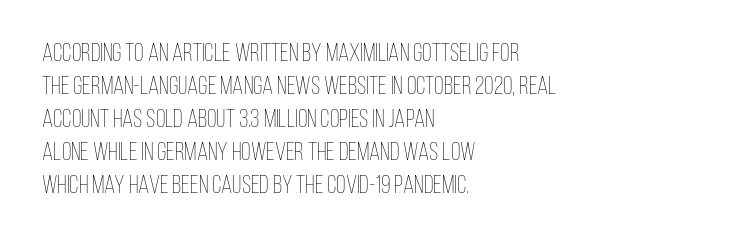
The setting favours the left margin, as ordinary paragraphs usually do. The letters stand upright; this is a roman face. Does the leading feel generous? No, just average. The passage shown has conventional tracking throughout. Each stroke keeps to a modest, everyday thickness or less.
